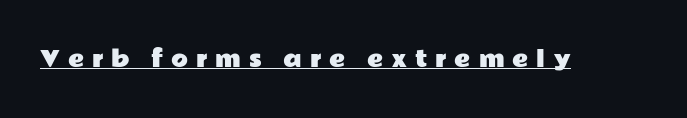
Words appear elongated and porous because spacing is wide. The passage shown is underscored from start to finish. Vertical strokes here are truly vertical.
